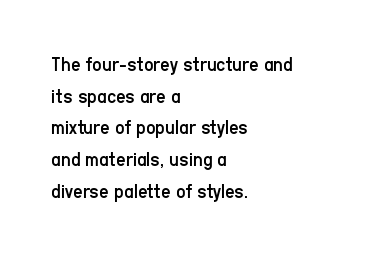
Style check: upright. Leftover space on each line is placed entirely after the last word. The rows are spaced the way most documents space them. The font is comparable to plain body text, perhaps lighter. Honestly, there is no underline to notice here at all. Nobody touched the tracking dial on this one.
